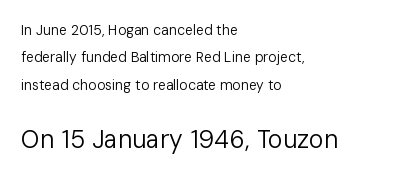
Bare-footed words on every line. Bold? No — there's no thickening of the strokes. The line texture is even and compact thanks to regular tracking. Posture: straight, roman, zero tilt. The block of text is sparse from top to bottom, with ample space between rows.
